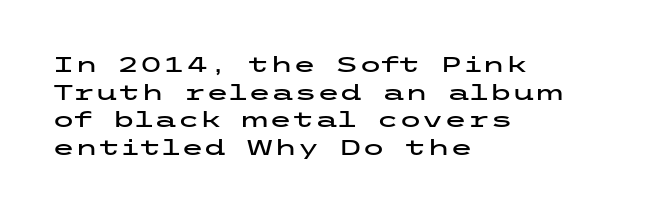
Q: Is the text italic (slanted)? A: No, it is upright.
Q: Is the text underlined? A: No.
Q: How is the paragraph aligned? A: Left-aligned.
Q: Is the spacing between letters normal or unusually wide? A: Normal.
Q: Is the spacing between lines tight, normal or loose? A: Normal.
